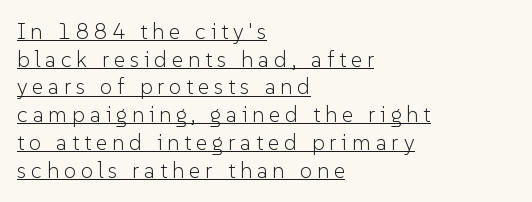
The rows are spaced the way most documents space them. Has an underline been added? It has. No heavy texture on the line: the type isn't bold. The type sits square on the baseline with zero lean. A typesetter would call this heavily tracked-out type.
